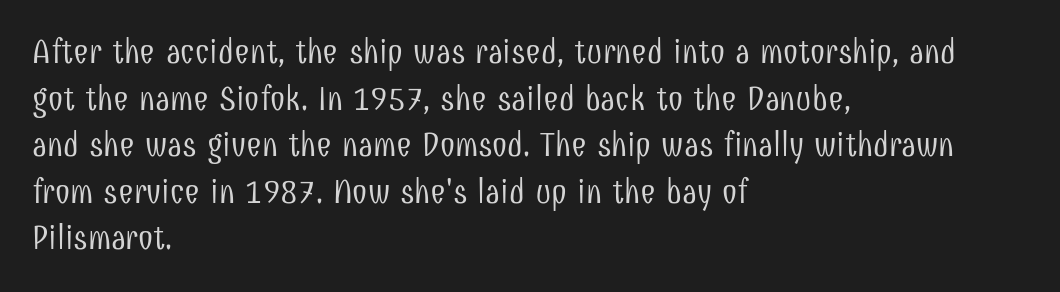
The image shows 34 px light, condensed sans-serif type, upright; set left-aligned, normal line spacing (1.37x), normal letter spacing, not underlined; low stroke contrast and a medium x-height.
